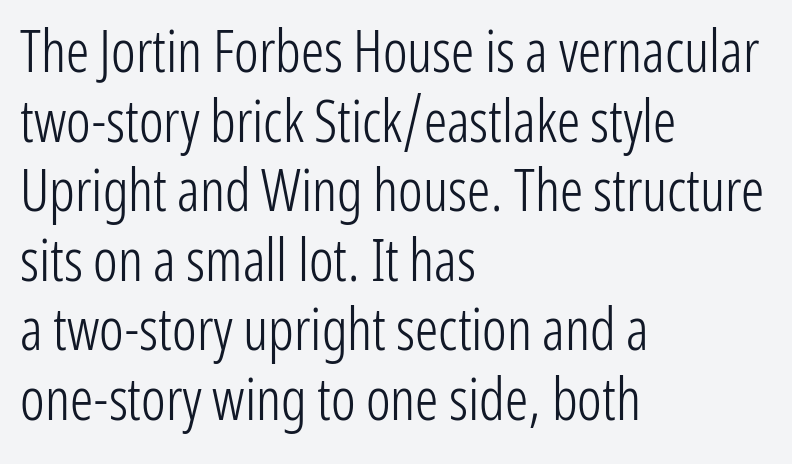
Q: Is the text bold? A: No.
Q: Is the text italic (slanted)? A: No, it is upright.
Q: Is the typeface a serif or a sans-serif typeface? A: Sans-serif.
Q: Is the text underlined? A: No.
Q: How is the paragraph aligned? A: Left-aligned.
Q: Is the spacing between letters normal or unusually wide? A: Normal.
Q: Width (condensed, normal, or wide)? A: Condensed.
Q: Stroke contrast? A: Low.
Q: x-height? A: Medium.
Q: Monospaced? A: No.
